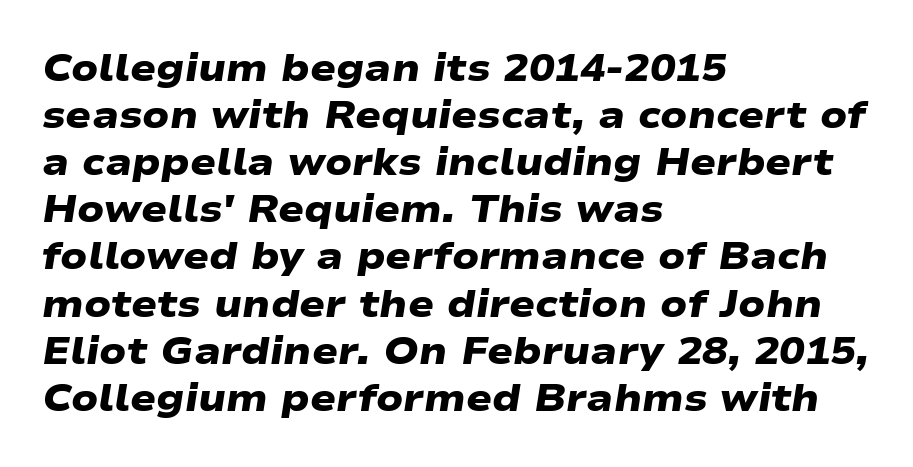
The image shows 38 px heavy, wide sans-serif type; set left-aligned, line spacing 1.24x, normal letter spacing, not underlined; low stroke contrast and a medium x-height.
